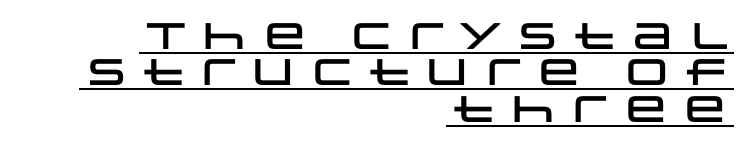
{"serif": "no", "italic": "no", "width": "wide", "stroke_contrast": "low", "x_height": "large", "monospaced": "no", "underline": "yes", "align": "right", "line_spacing": "tight", "line_spacing_ratio": 0.98, "glyph_px": 37}
